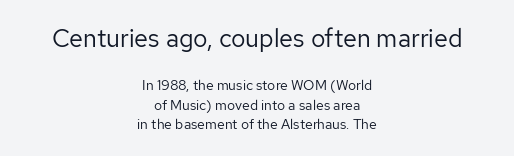
Each line is balanced around a shared central axis. Stems here are at most as thick as an everyday book face. In terms of posture, this sample is upright. This block has exactly the height ordinary leading produces. The gaps between neighbouring characters are ordinary and unremarkable.
